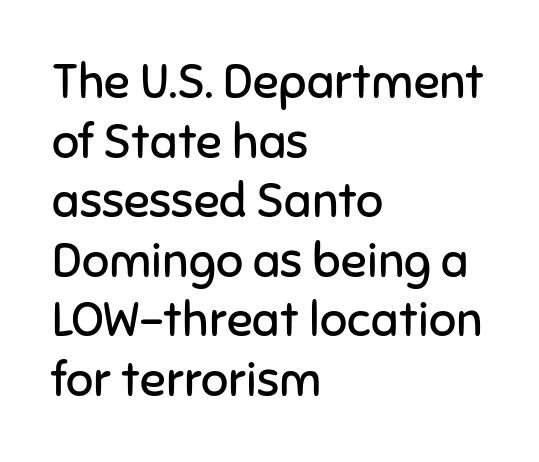
{"serif": "no", "italic": "no", "bold": "no", "weight": "regular", "width": "normal", "stroke_contrast": "low", "x_height": "medium", "monospaced": "no", "underline": "no", "align": "left", "line_spacing_ratio": 1.24, "letter_spacing": "normal", "letter_spacing_em": 0.0, "glyph_px": 48}
